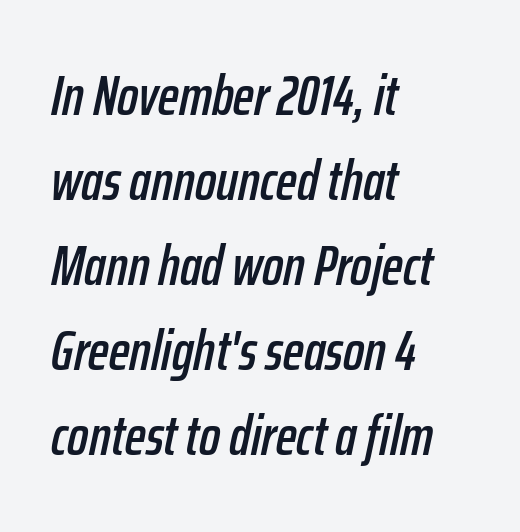
Q: Is the text italic (slanted)? A: Yes, it leans right by about 12 degrees.
Q: Is the text underlined? A: No.
Q: How is the paragraph aligned? A: Left-aligned.
Q: Is the spacing between letters normal or unusually wide? A: Normal.
Q: Is the spacing between lines tight, normal or loose? A: Normal.
Q: Width (condensed, normal, or wide)? A: Condensed.
Q: Stroke contrast? A: Low.
Q: x-height? A: Medium.
Q: Monospaced? A: No.
